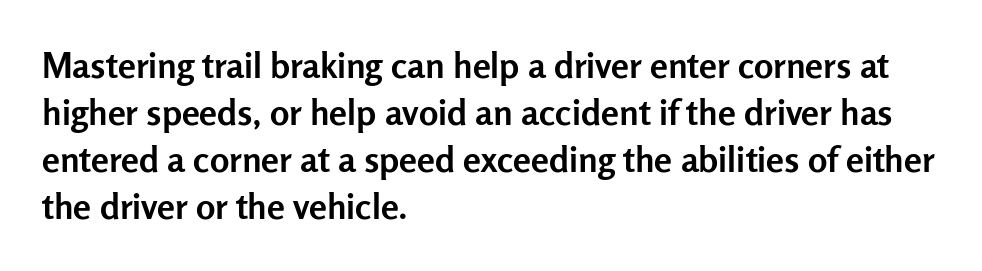
{"serif": "no", "italic": "no", "bold": "yes", "weight": "semibold", "width": "normal", "stroke_contrast": "low", "x_height": "medium", "monospaced": "no", "underline": "no", "align": "left", "line_spacing": "normal", "line_spacing_ratio": 1.31, "letter_spacing": "normal", "letter_spacing_em": 0.0, "glyph_px": 36}
